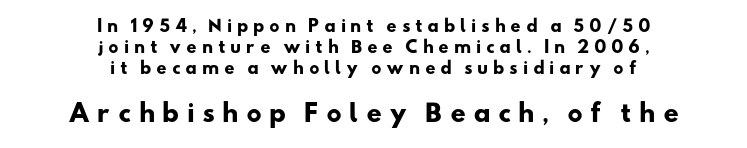
Q: Is the text bold? A: Yes.
Q: Is the text underlined? A: No.
Q: How is the paragraph aligned? A: Centered.
Q: Is the spacing between letters normal or unusually wide? A: Unusually wide.
Q: Is the spacing between lines tight, normal or loose? A: Normal.
Q: Which block of text is set in a larger size, the first (top) or the second (bottom)? A: The second (bottom) one.
